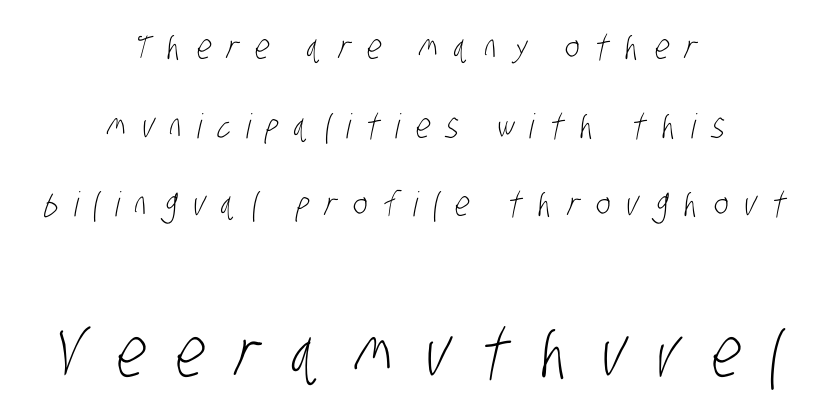
Q: Is the text bold? A: No.
Q: Is the typeface a serif or a sans-serif typeface? A: Sans-serif.
Q: Is the text underlined? A: No.
Q: How is the paragraph aligned? A: Centered.
Q: Is the spacing between letters normal or unusually wide? A: Unusually wide.
Q: Is the spacing between lines tight, normal or loose? A: Loose.
Q: Which block of text is set in a larger size, the first (top) or the second (bottom)? A: The second (bottom) one.
Q: Width (condensed, normal, or wide)? A: Condensed.
Q: Stroke contrast? A: Low.
Q: x-height? A: Large.
Q: Monospaced? A: No.
